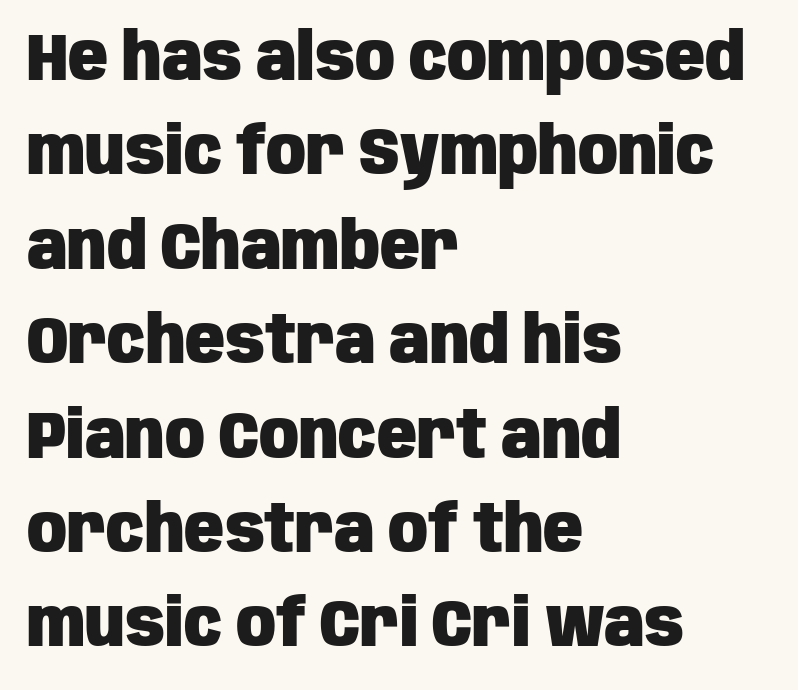
If you drew a line through each stem, it would be perfectly vertical. Leading: standard. In terms of letterform style, serifs are entirely absent. The rag falls on the right side of this text block.
